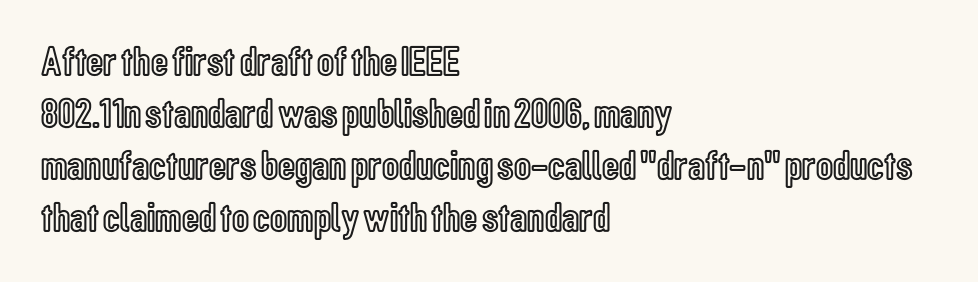
{"italic": "no", "width": "condensed", "x_height": "medium", "monospaced": "no", "underline": "no", "align": "left", "line_spacing_ratio": 1.24, "letter_spacing": "normal", "letter_spacing_em": 0.0, "glyph_px": 42}
